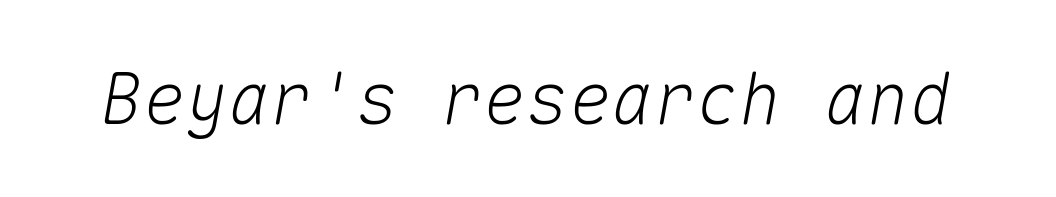
The font's italic variant was chosen for this text. The face used here is rendered with its standard letterfit. Fixed-width glyphs throughout — classic coding-font behaviour. Only glyphs here, with clear space below each row.
